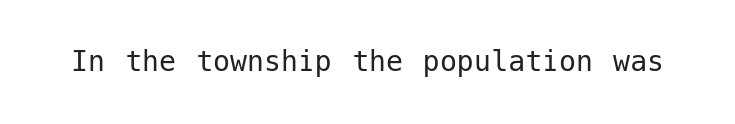
The image shows 34 px regular-weight sans-serif type, upright; set normal letter spacing, not underlined; low stroke contrast and a medium x-height.
